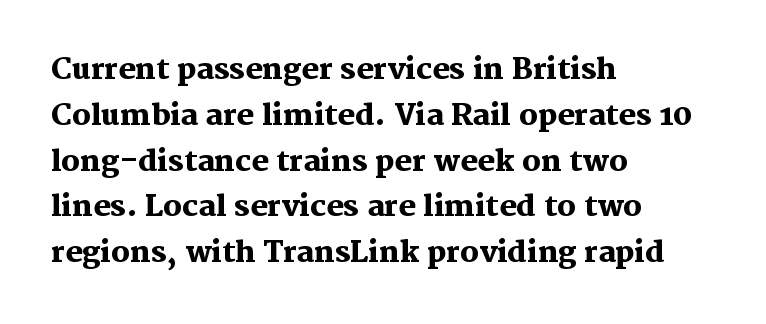
Little horizontal feet cap the strokes, marking this as serif type. The text block is weighted toward the left margin, trailing off unevenly rightward. The rendering keeps characters at their native spacing. Ascenders rise straight up at ninety degrees.
